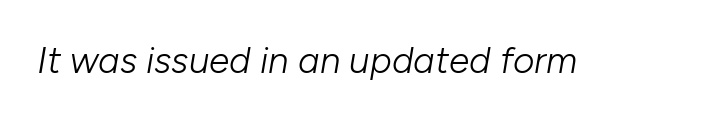
{"italic": "yes", "lean": "right", "slant_degrees": 10, "bold": "no", "weight": "light", "width": "normal", "stroke_contrast": "low", "x_height": "medium", "monospaced": "no", "underline": "no", "letter_spacing": "normal", "letter_spacing_em": 0.0, "glyph_px": 37}
